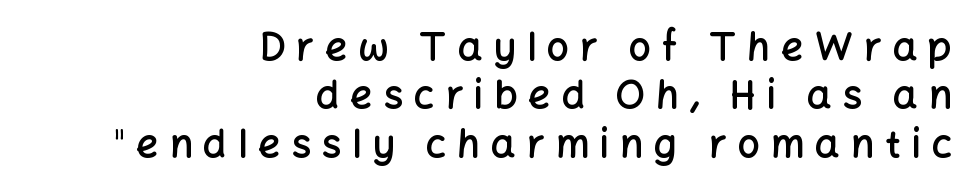
The letterforms stand isolated, each surrounded by extra space. Font category for this specimen: sans-serif. Do the characters align in a grid? No, the font is proportional. Quick note: not italic, upright.
